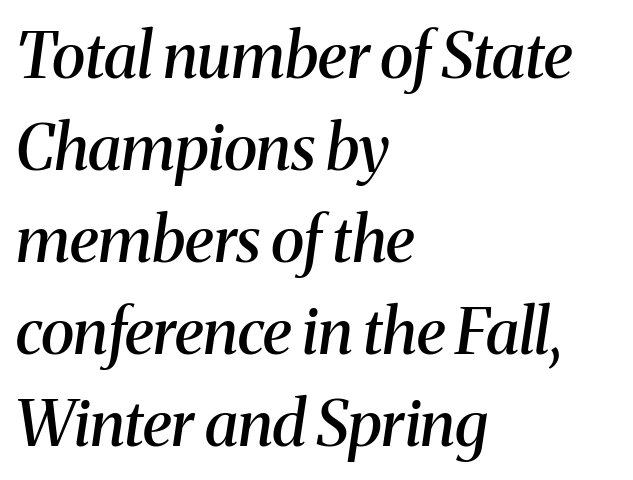
{"serif": "yes", "italic": "yes", "lean": "right", "slant_degrees": 8, "bold": "semi", "weight": "semibold", "width": "normal", "stroke_contrast": "medium", "x_height": "medium", "monospaced": "no", "underline": "no", "align": "left", "line_spacing": "normal", "line_spacing_ratio": 1.46, "letter_spacing": "normal", "letter_spacing_em": 0.0, "glyph_px": 63}
